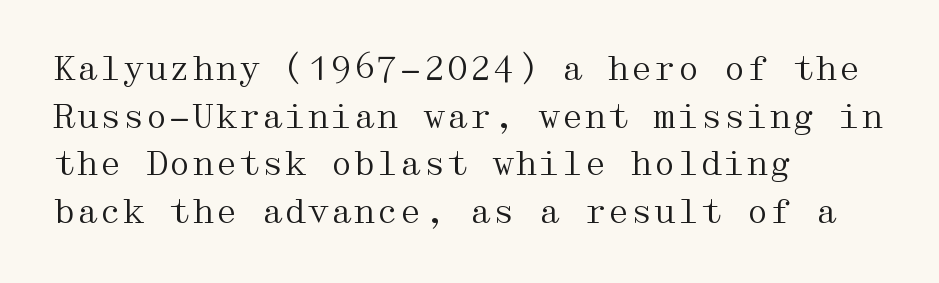
The image shows 33 px regular-weight, wide serif type, upright; set left-aligned, normal line spacing (1.44x), normal letter spacing, not underlined; medium stroke contrast and a medium x-height.
